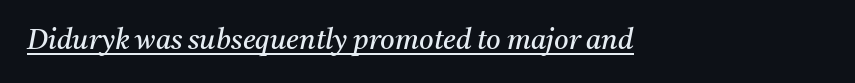
{"serif": "yes", "italic": "yes", "lean": "right", "slant_degrees": 11, "bold": "no", "weight": "regular", "width": "normal", "stroke_contrast": "medium", "x_height": "medium", "monospaced": "no", "underline": "yes", "letter_spacing": "normal", "letter_spacing_em": 0.0, "glyph_px": 28}
